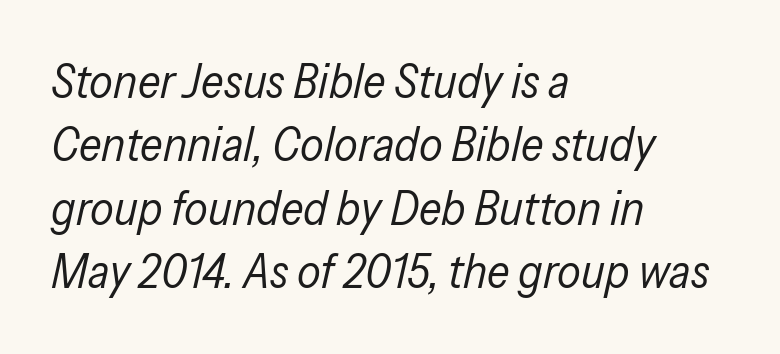
Q: Is the text bold? A: No.
Q: Is the text italic (slanted)? A: Yes, it leans right by about 13 degrees.
Q: Is the text underlined? A: No.
Q: How is the paragraph aligned? A: Left-aligned.
Q: Is the spacing between letters normal or unusually wide? A: Normal.
Q: Is the spacing between lines tight, normal or loose? A: Normal.
Q: Width (condensed, normal, or wide)? A: Condensed.
Q: Stroke contrast? A: Low.
Q: x-height? A: Medium.
Q: Monospaced? A: No.
